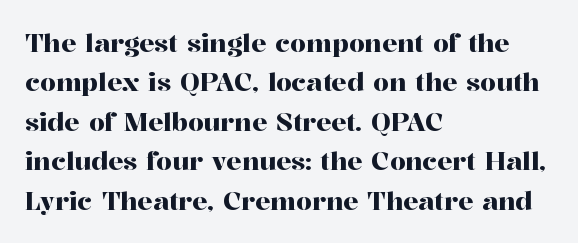
{"italic": "no", "underline": "no", "align": "left", "line_spacing": "normal", "line_spacing_ratio": 1.58, "letter_spacing": "normal", "letter_spacing_em": 0.0, "glyph_px": 25}
